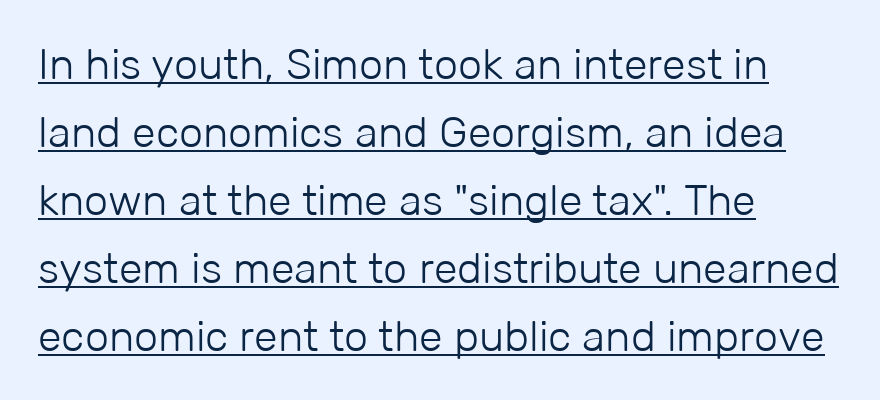
The image shows 43 px light sans-serif type, upright; set left-aligned, normal line spacing (1.58x), normal letter spacing, underlined; low stroke contrast and a medium x-height.
